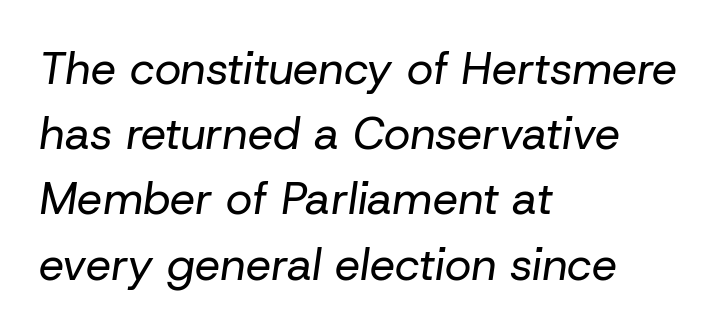
Q: Is the text bold? A: No.
Q: Is the text italic (slanted)? A: Yes, it leans right by about 8 degrees.
Q: Is the text underlined? A: No.
Q: How is the paragraph aligned? A: Left-aligned.
Q: Is the spacing between letters normal or unusually wide? A: Normal.
Q: Is the spacing between lines tight, normal or loose? A: Normal.
Q: Width (condensed, normal, or wide)? A: Normal.
Q: Stroke contrast? A: Low.
Q: x-height? A: Medium.
Q: Monospaced? A: No.
